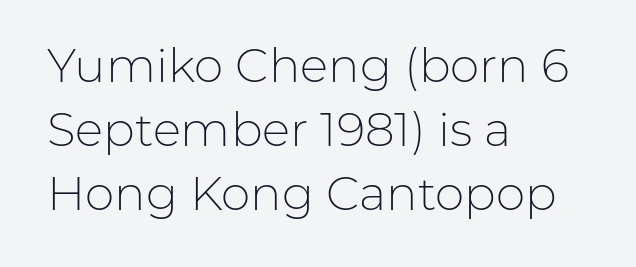
The passage shown is typed in a proportional face where columns would drift. The face used here is rendered with its standard letterfit. The baseline area is clear. The text was rendered using a sans face with plain stroke endings.
